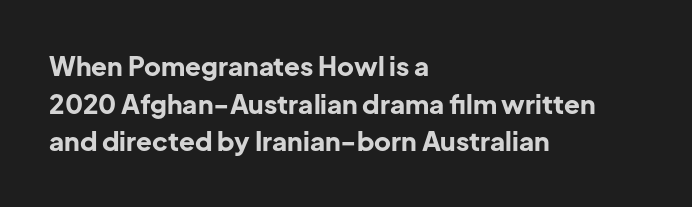
The image shows 26 px bold type, upright; set left-aligned, normal line spacing (1.45x), normal letter spacing, not underlined.
